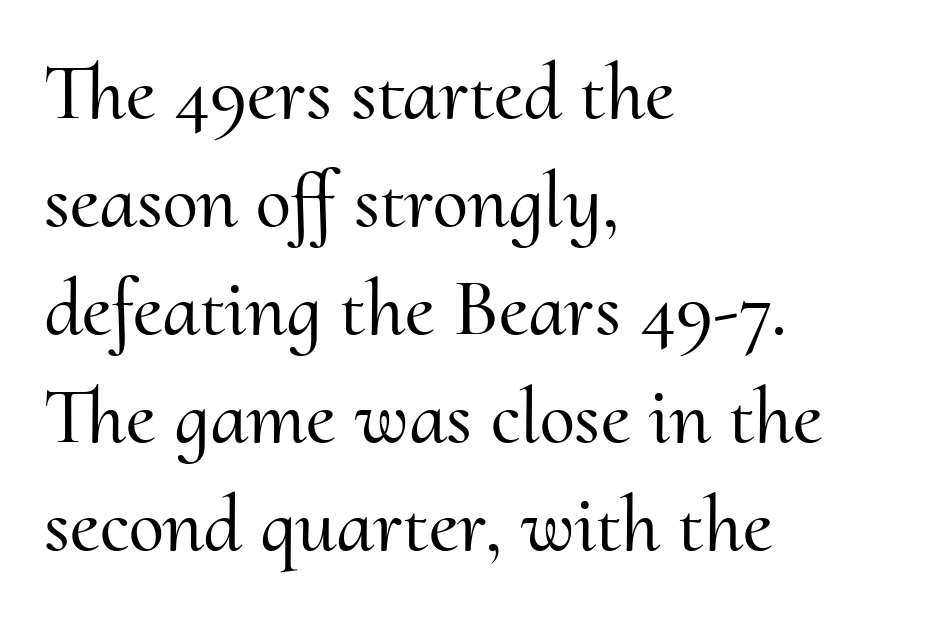
A normal amount of white space separates one row of letters from the next. The text block is weighted toward the left margin, trailing off unevenly rightward. Descender tails drop into unmarked territory. Spacing between characters is what you'd get straight out of the box. You could not count columns in this text — the font is proportionally spaced. The characters display serif detailing at their extremities.
